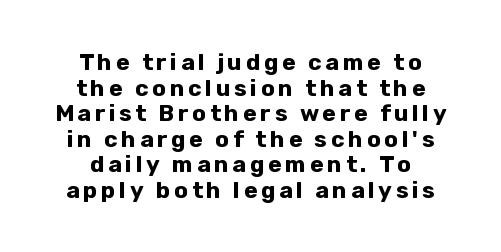
{"italic": "no", "bold": "yes", "underline": "no", "align": "center", "line_spacing": "tight", "line_spacing_ratio": 1.11, "glyph_px": 23}
